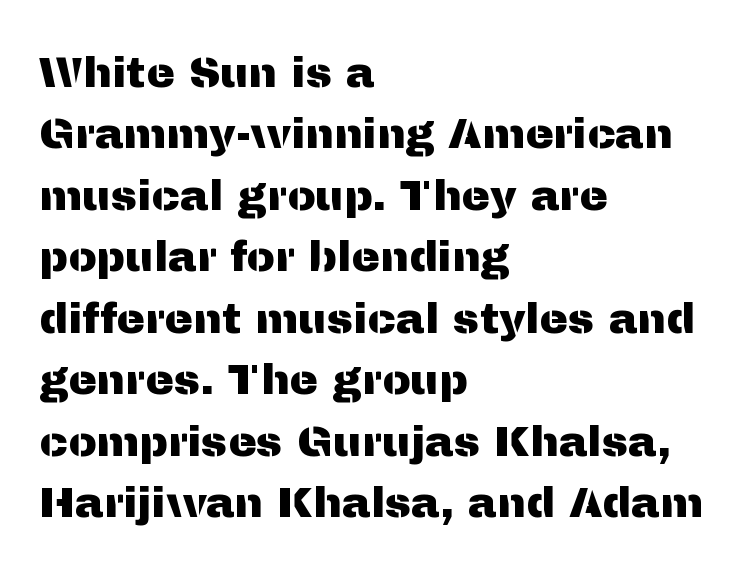
Q: Is the text italic (slanted)? A: No, it is upright.
Q: Is the typeface a serif or a sans-serif typeface? A: Sans-serif.
Q: Is the text underlined? A: No.
Q: How is the paragraph aligned? A: Left-aligned.
Q: Is the spacing between letters normal or unusually wide? A: Normal.
Q: Is the spacing between lines tight, normal or loose? A: Normal.
Q: Width (condensed, normal, or wide)? A: Normal.
Q: Stroke contrast? A: Medium.
Q: x-height? A: Medium.
Q: Monospaced? A: No.
